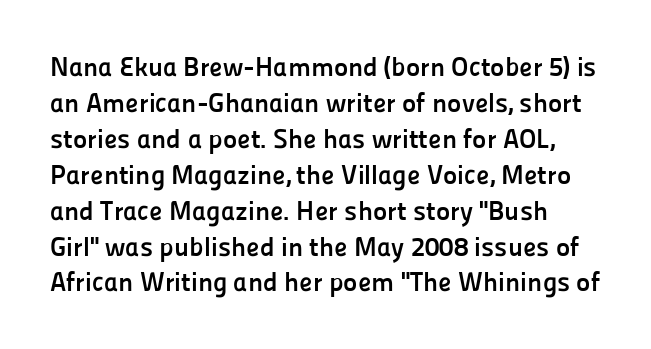
Summary of vertical rhythm: regular, with standard interline spacing. The specimen reads as upright at a glance. The gap between lines stays unmarked. Between one letter and the next there's only the usual sliver of space. Heft: maximum for text — a bold.
